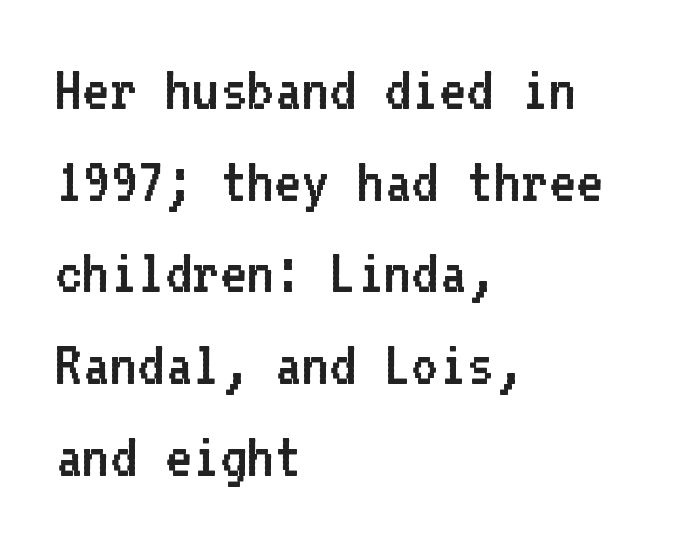
Q: Is the text bold? A: No.
Q: Is the text italic (slanted)? A: No, it is upright.
Q: Is the typeface a serif or a sans-serif typeface? A: Sans-serif.
Q: Is the text underlined? A: No.
Q: How is the paragraph aligned? A: Left-aligned.
Q: Is the spacing between letters normal or unusually wide? A: Normal.
Q: Is the spacing between lines tight, normal or loose? A: Normal.
Q: Width (condensed, normal, or wide)? A: Normal.
Q: Stroke contrast? A: Low.
Q: x-height? A: Medium.
Q: Monospaced? A: Yes.
